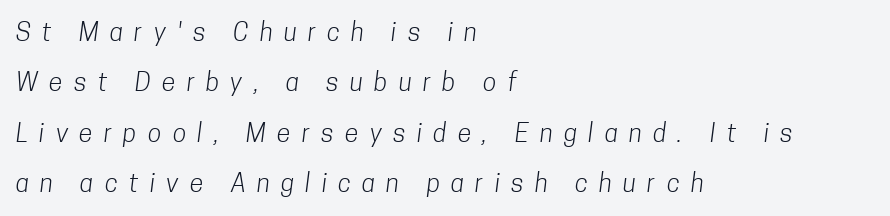
Descenders hang freely into open space. Casual observation: everything's shoved over to the left. Compared with a typical body face, this is equally light or lighter still. The face used here is rendered with a markedly widened letterfit.
